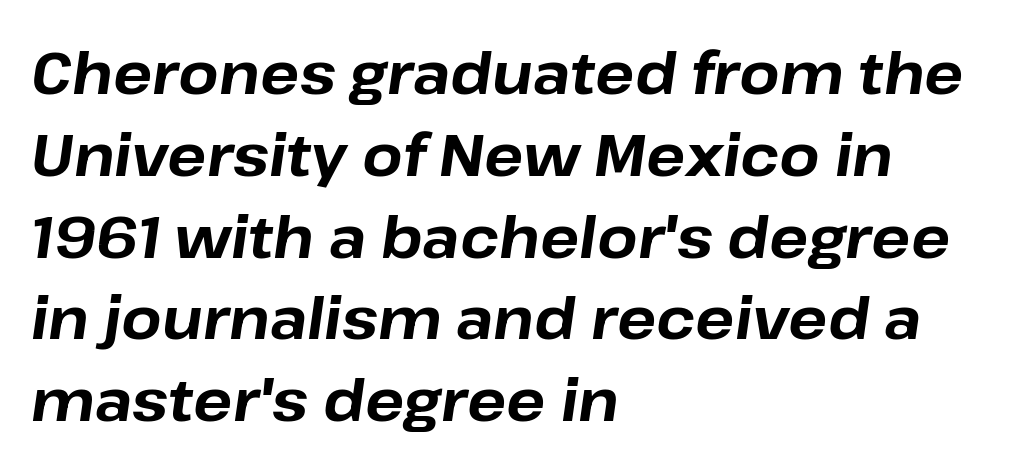
{"italic": "yes", "lean": "right", "slant_degrees": 8, "bold": "yes", "weight": "bold", "width": "normal", "stroke_contrast": "low", "x_height": "medium", "monospaced": "no", "underline": "no", "align": "left", "line_spacing": "normal", "line_spacing_ratio": 1.41, "letter_spacing": "normal", "letter_spacing_em": 0.0, "glyph_px": 58}
